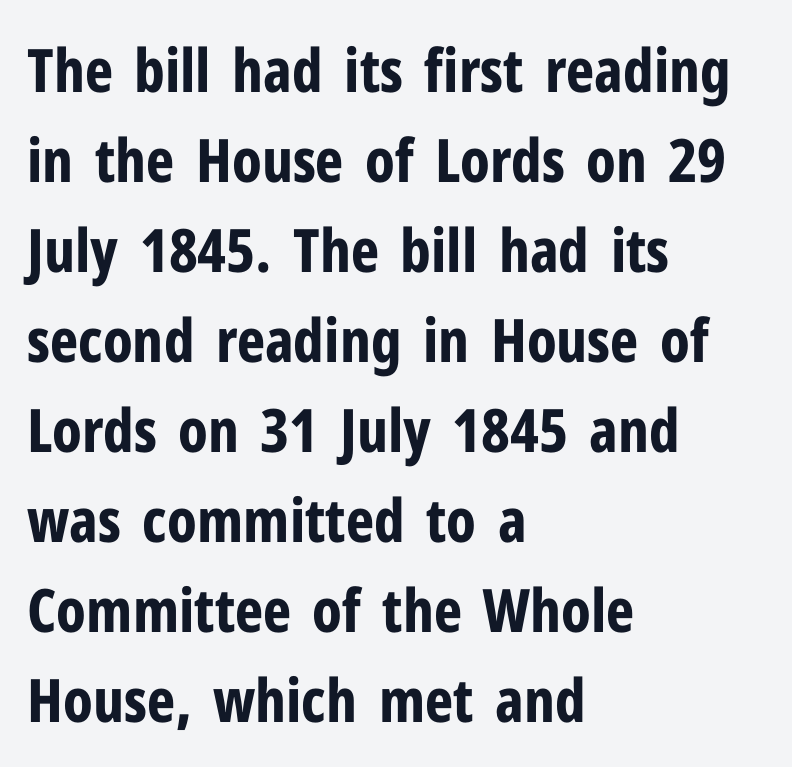
Typeset ragged right — the left edge is the straight one. The font is running at its bold setting. Rendered with straight, roman letterforms. There is no visible air inserted between adjacent glyphs. You could not count columns in this text — the font is proportionally spaced.
